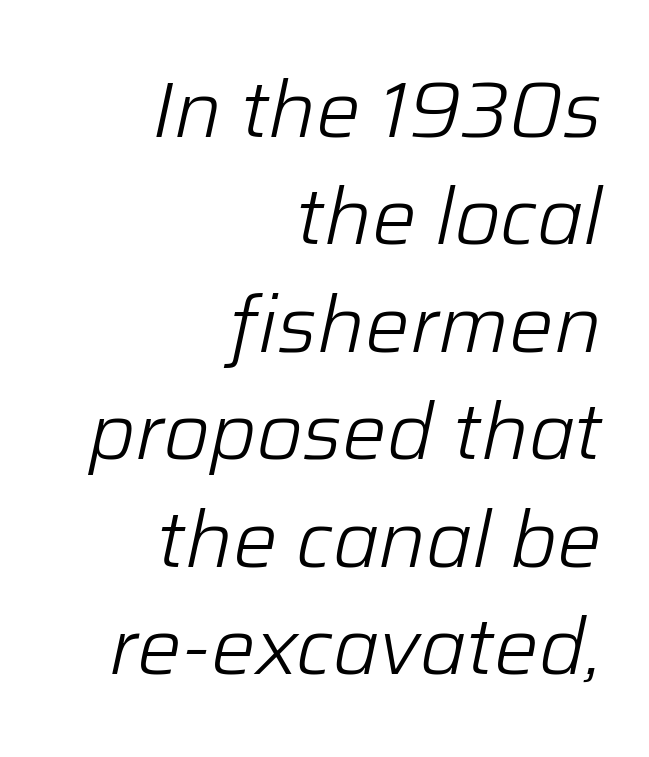
The image shows 79 px light type, italic (leaning right); set right-aligned, normal line spacing (1.36x), normal letter spacing, not underlined; low stroke contrast and a medium x-height.
